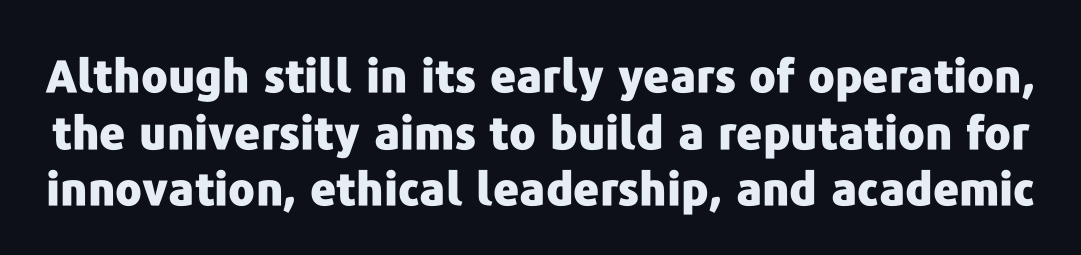
The image shows 45 px heavy sans-serif type, upright; set normal line spacing (1.26x), normal letter spacing, not underlined; low stroke contrast and a medium x-height.
